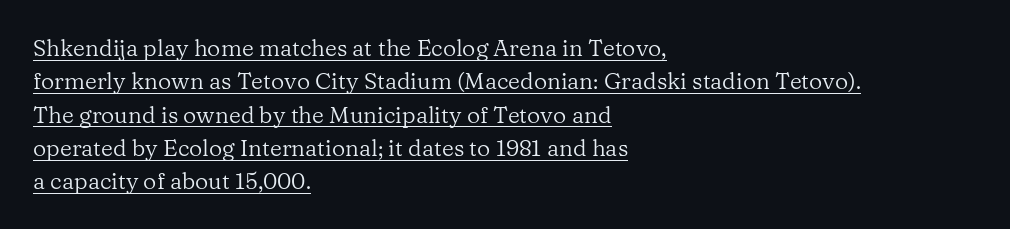
The vertical gap from one line to the next is medium. The characters are drawn with everyday or finer stroke widths. The specimen includes a rule beneath the text block's lines. The gaps between neighbouring characters are ordinary and unremarkable. These lines stack with their left ends in a neat column. This is roman type, the default non-slanted kind.
